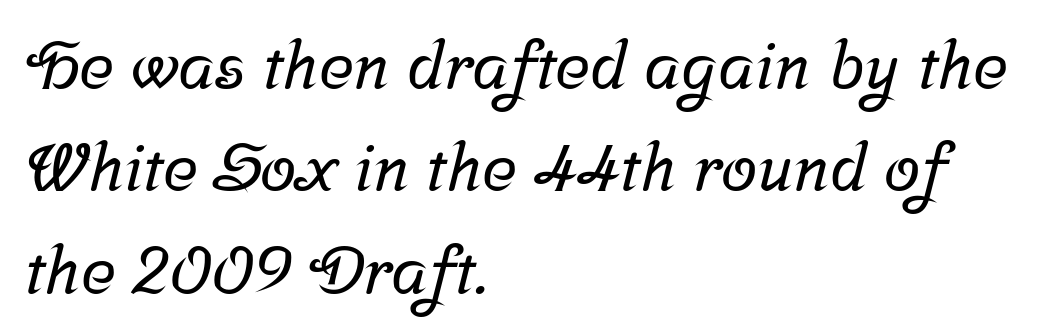
The image shows 66 px text type; set left-aligned, normal line spacing (1.55x), normal letter spacing, not underlined; low stroke contrast and a medium x-height.
